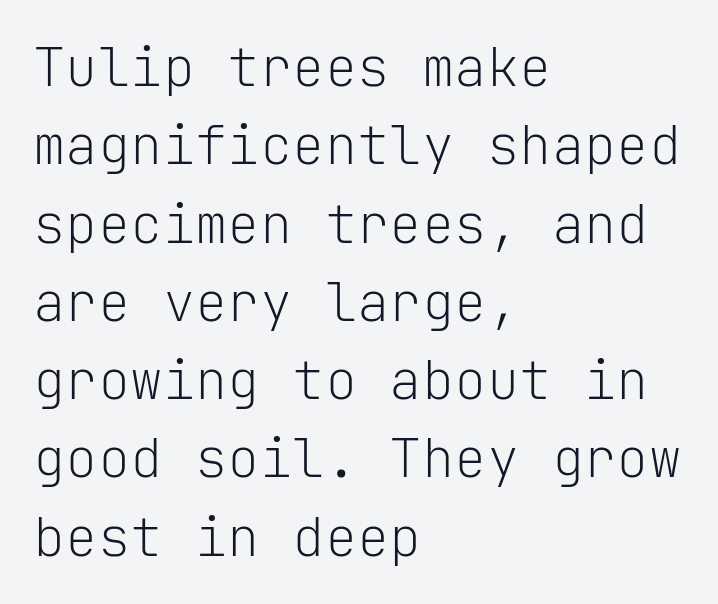
Q: Is the text bold? A: No.
Q: Is the text italic (slanted)? A: No, it is upright.
Q: Is the typeface a serif or a sans-serif typeface? A: Sans-serif.
Q: Is the text underlined? A: No.
Q: How is the paragraph aligned? A: Left-aligned.
Q: Is the spacing between letters normal or unusually wide? A: Normal.
Q: Is the spacing between lines tight, normal or loose? A: Normal.
Q: Width (condensed, normal, or wide)? A: Normal.
Q: Stroke contrast? A: Low.
Q: x-height? A: Medium.
Q: Monospaced? A: Yes.
